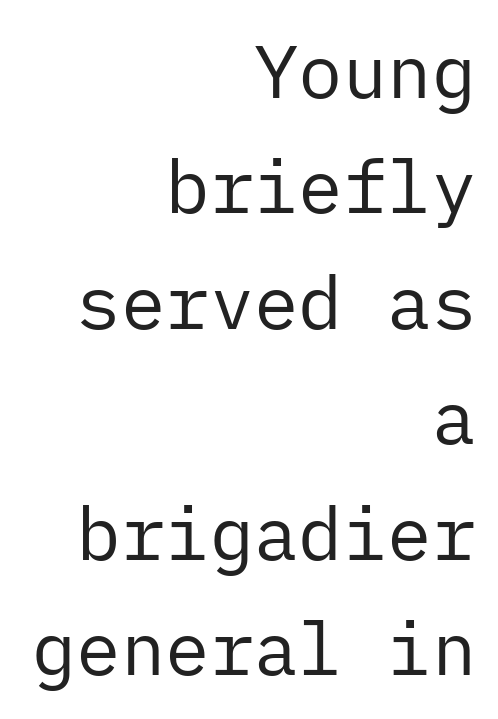
Q: Is the text bold? A: No.
Q: Is the text italic (slanted)? A: No, it is upright.
Q: Is the typeface a serif or a sans-serif typeface? A: Sans-serif.
Q: Is the text underlined? A: No.
Q: How is the paragraph aligned? A: Right-aligned.
Q: Is the spacing between letters normal or unusually wide? A: Normal.
Q: Is the spacing between lines tight, normal or loose? A: Normal.
Q: Width (condensed, normal, or wide)? A: Normal.
Q: Stroke contrast? A: Low.
Q: x-height? A: Medium.
